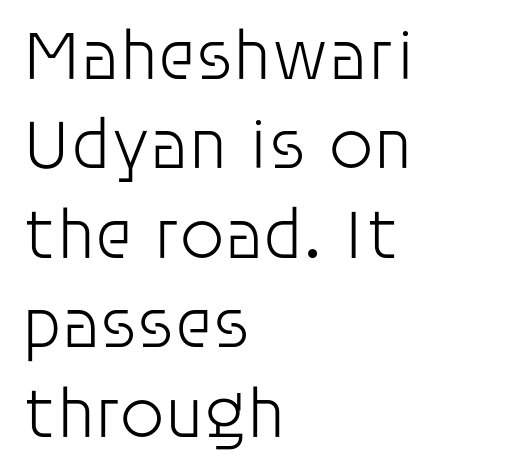
The image shows 71 px light sans-serif type, upright; set left-aligned, normal line spacing (1.26x), normal letter spacing, not underlined; low stroke contrast and a large x-height.
